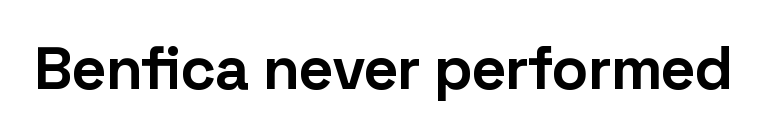
Q: Is the text bold? A: Yes.
Q: Is the text italic (slanted)? A: No, it is upright.
Q: Is the typeface a serif or a sans-serif typeface? A: Sans-serif.
Q: Is the text underlined? A: No.
Q: Is the spacing between letters normal or unusually wide? A: Normal.
Q: Width (condensed, normal, or wide)? A: Normal.
Q: Stroke contrast? A: Low.
Q: x-height? A: Medium.
Q: Monospaced? A: No.
